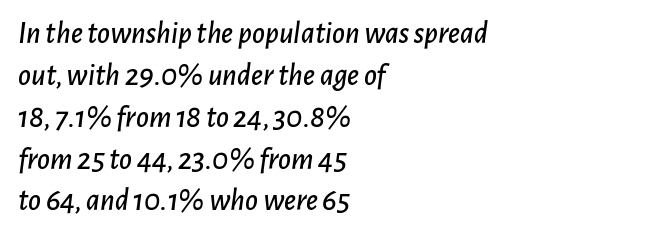
Q: Is the text italic (slanted)? A: Yes, it leans right by about 7 degrees.
Q: Is the text underlined? A: No.
Q: How is the paragraph aligned? A: Left-aligned.
Q: Is the spacing between letters normal or unusually wide? A: Normal.
Q: Is the spacing between lines tight, normal or loose? A: Normal.
Q: Width (condensed, normal, or wide)? A: Normal.
Q: Stroke contrast? A: Low.
Q: x-height? A: Medium.
Q: Monospaced? A: No.
